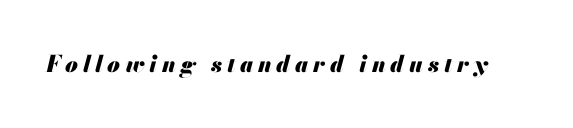
{"italic": "yes", "lean": "right", "slant_degrees": 13, "bold": "yes", "underline": "no", "letter_spacing": "wide", "letter_spacing_em": 0.21, "glyph_px": 23}
